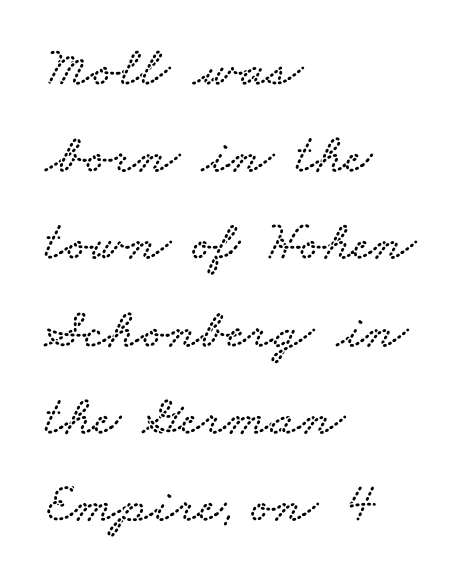
I'd call this a serif setting — the letters wear small feet. Do the characters align in a grid? No, the font is proportional. The paragraph has a hard left edge and a soft right edge. This block has exactly the height ordinary leading produces.
